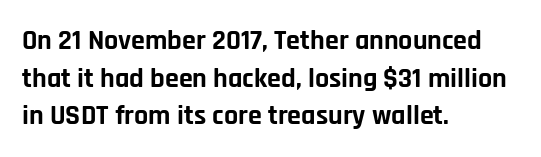
Q: Is the text bold? A: Yes.
Q: Is the text italic (slanted)? A: No, it is upright.
Q: Is the typeface a serif or a sans-serif typeface? A: Sans-serif.
Q: Is the text underlined? A: No.
Q: How is the paragraph aligned? A: Left-aligned.
Q: Is the spacing between letters normal or unusually wide? A: Normal.
Q: Is the spacing between lines tight, normal or loose? A: Normal.
Q: Width (condensed, normal, or wide)? A: Normal.
Q: Stroke contrast? A: Low.
Q: x-height? A: Large.
Q: Monospaced? A: No.
